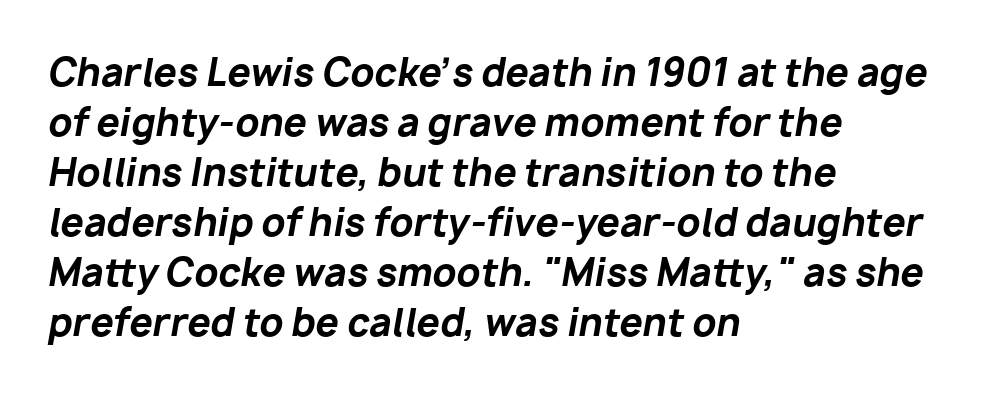
The image shows 37 px bold type, italic (leaning right); set left-aligned, normal line spacing (1.35x), normal letter spacing, not underlined; low stroke contrast and a medium x-height.
